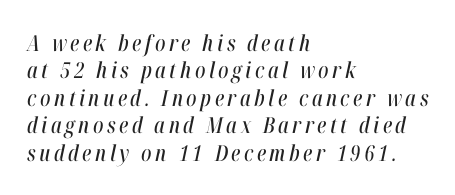
Q: Is the text italic (slanted)? A: Yes, it leans right by about 12 degrees.
Q: Is the text underlined? A: No.
Q: How is the paragraph aligned? A: Left-aligned.
Q: Is the spacing between lines tight, normal or loose? A: Normal.
